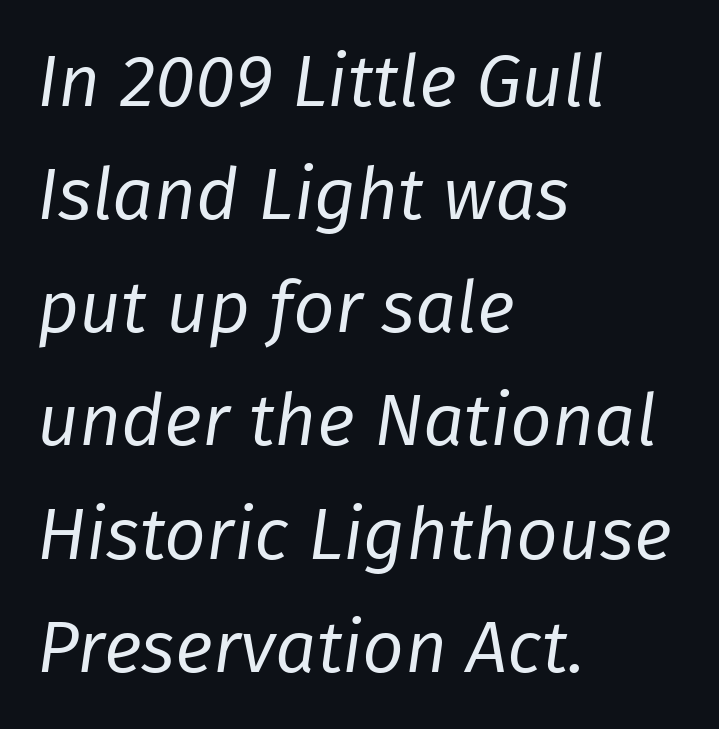
The image shows 73 px regular-weight type, italic (leaning right); set left-aligned, normal line spacing (1.55x), normal letter spacing, not underlined; low stroke contrast and a medium x-height.
